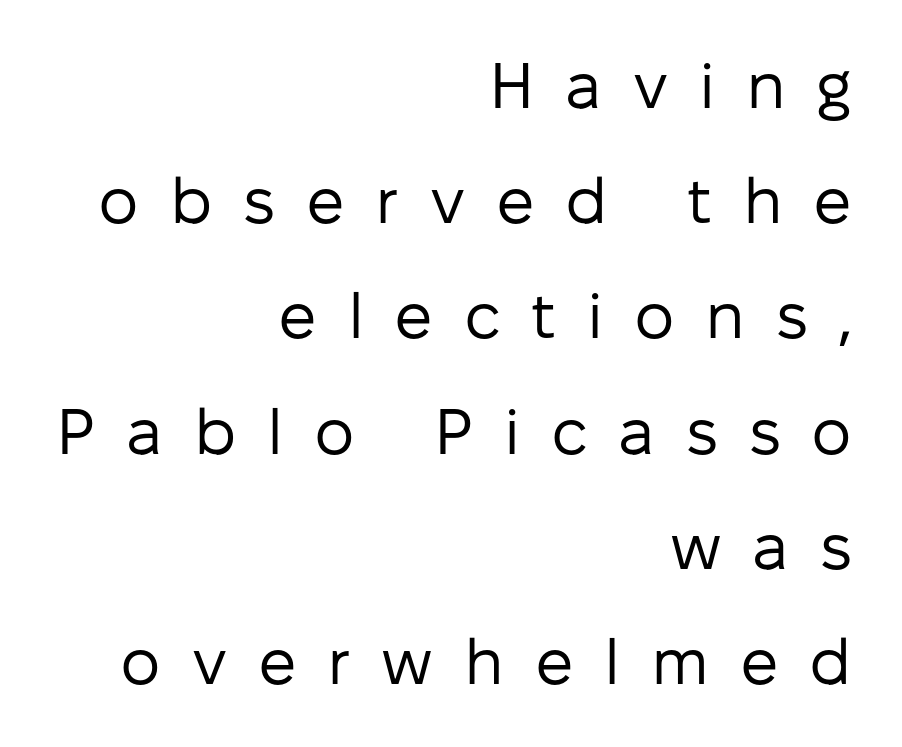
The image shows 64 px regular-weight sans-serif type, upright; set right-aligned, line spacing 1.8x, unusually wide letter spacing (+0.48 em), not underlined; low stroke contrast and a medium x-height.
